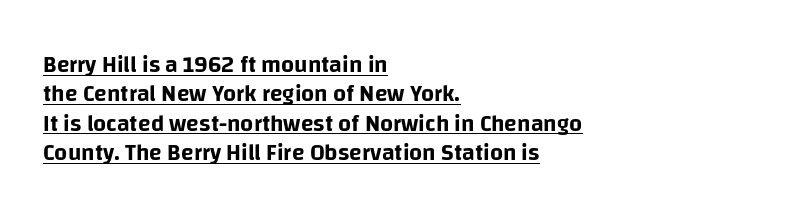
{"italic": "no", "underline": "yes", "align": "left", "line_spacing": "normal", "line_spacing_ratio": 1.28, "letter_spacing": "normal", "letter_spacing_em": 0.0, "glyph_px": 23}
